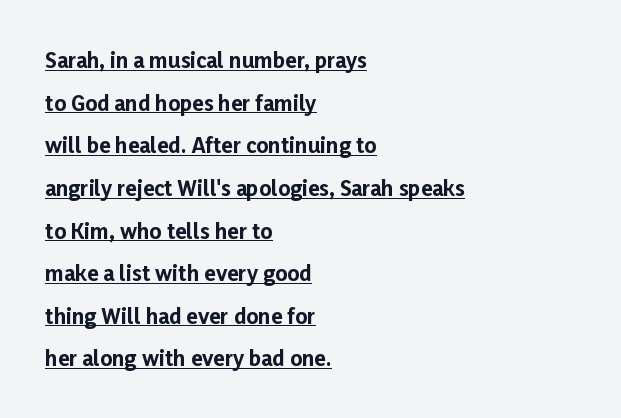
The image shows 21 px bold type, upright; set left-aligned, loose line spacing (2.03x), normal letter spacing, underlined.
